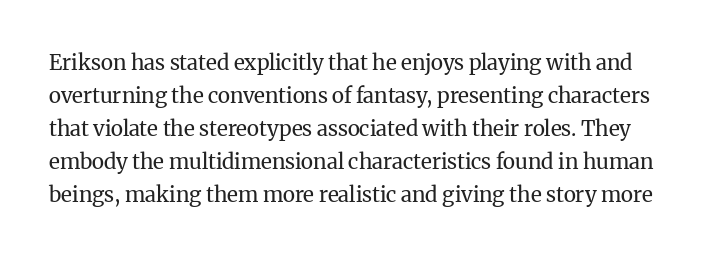
Q: Is the text bold? A: No.
Q: Is the text italic (slanted)? A: No, it is upright.
Q: Is the text underlined? A: No.
Q: Is the spacing between letters normal or unusually wide? A: Normal.
Q: Is the spacing between lines tight, normal or loose? A: Normal.
